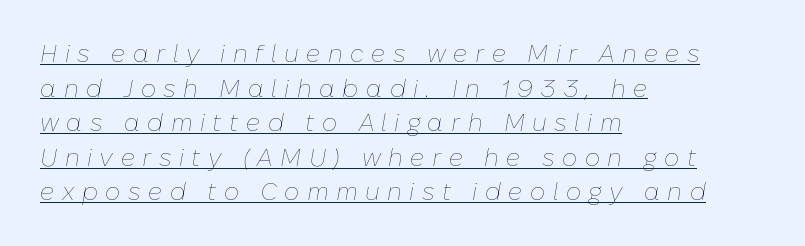
Q: Is the text bold? A: No.
Q: Is the text italic (slanted)? A: Yes, it leans right by about 10 degrees.
Q: Is the text underlined? A: Yes.
Q: How is the paragraph aligned? A: Left-aligned.
Q: Is the spacing between letters normal or unusually wide? A: Unusually wide.
Q: Is the spacing between lines tight, normal or loose? A: Normal.
